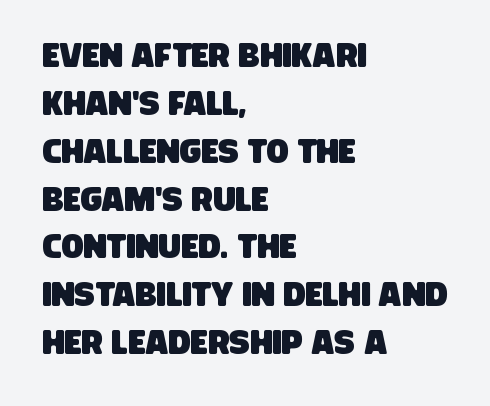
Q: Is the typeface a serif or a sans-serif typeface? A: Sans-serif.
Q: Is the text underlined? A: No.
Q: How is the paragraph aligned? A: Left-aligned.
Q: Is the spacing between letters normal or unusually wide? A: Normal.
Q: Is the spacing between lines tight, normal or loose? A: Normal.
Q: Width (condensed, normal, or wide)? A: Condensed.
Q: Stroke contrast? A: Low.
Q: x-height? A: Large.
Q: Monospaced? A: No.
